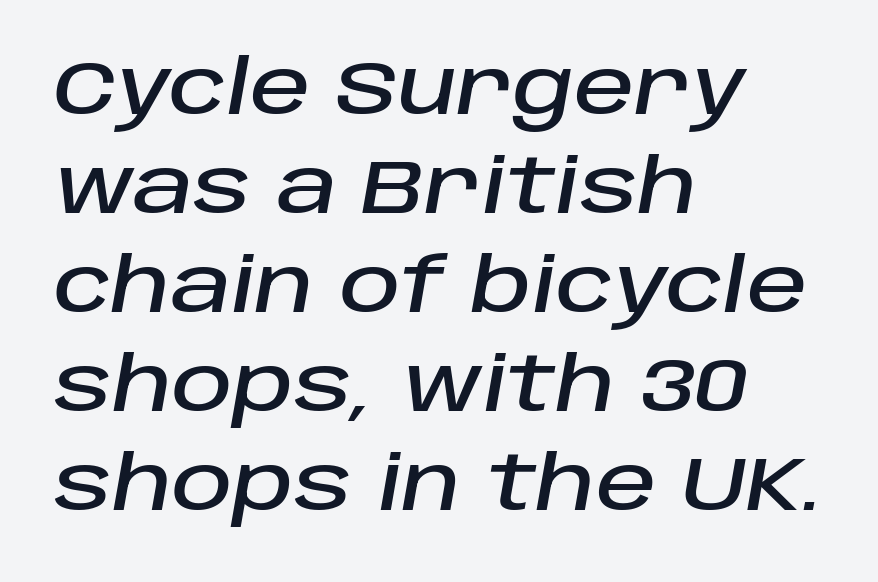
Q: Is the text italic (slanted)? A: Yes, it leans right by about 10 degrees.
Q: Is the text underlined? A: No.
Q: How is the paragraph aligned? A: Left-aligned.
Q: Is the spacing between letters normal or unusually wide? A: Normal.
Q: Is the spacing between lines tight, normal or loose? A: Normal.
Q: Width (condensed, normal, or wide)? A: Normal.
Q: Stroke contrast? A: Low.
Q: x-height? A: Large.
Q: Monospaced? A: No.
